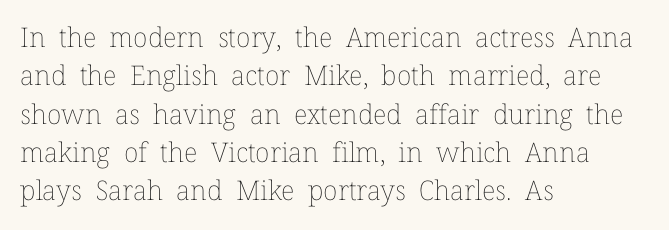
{"italic": "no", "bold": "no", "underline": "no", "align": "left", "line_spacing": "normal", "line_spacing_ratio": 1.42, "letter_spacing": "normal", "letter_spacing_em": 0.0, "glyph_px": 27}
